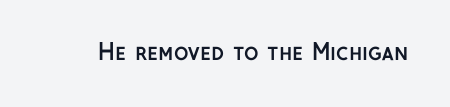
The image shows 22 px bold type, upright; set normal letter spacing, not underlined.
